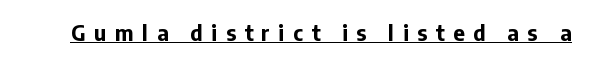
Q: Is the text bold? A: Yes.
Q: Is the text italic (slanted)? A: No, it is upright.
Q: Is the text underlined? A: Yes.
Q: Is the spacing between letters normal or unusually wide? A: Unusually wide.
